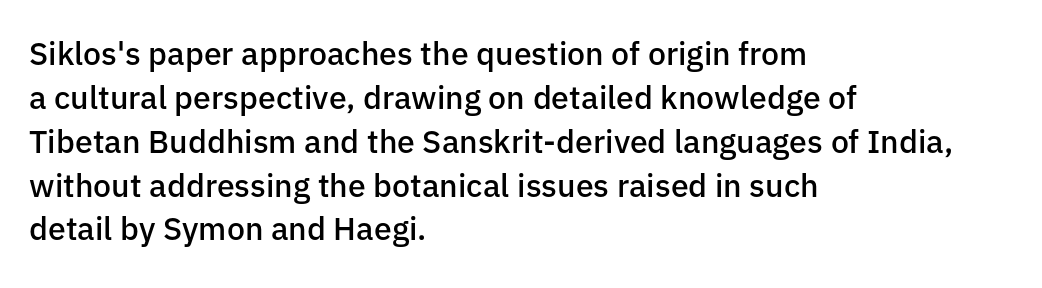
Q: Is the text bold? A: Semi-bold.
Q: Is the text italic (slanted)? A: No, it is upright.
Q: Is the typeface a serif or a sans-serif typeface? A: Sans-serif.
Q: Is the text underlined? A: No.
Q: How is the paragraph aligned? A: Left-aligned.
Q: Is the spacing between letters normal or unusually wide? A: Normal.
Q: Is the spacing between lines tight, normal or loose? A: Normal.
Q: Width (condensed, normal, or wide)? A: Normal.
Q: Stroke contrast? A: Low.
Q: x-height? A: Medium.
Q: Monospaced? A: No.
